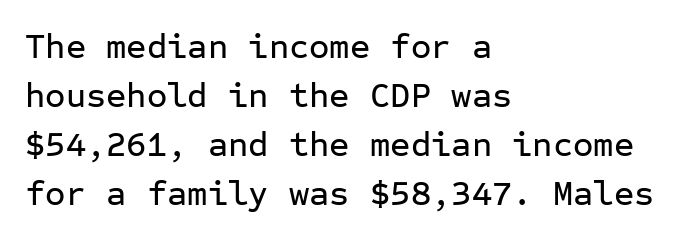
Underlining? Definitely not there. Letter spacing: default. The passage shown is typed in a monospace face where columns stay perfectly aligned. The font family rendered here belongs to the sans-serif group. The passage shown stacks its lines at a standard gap.
